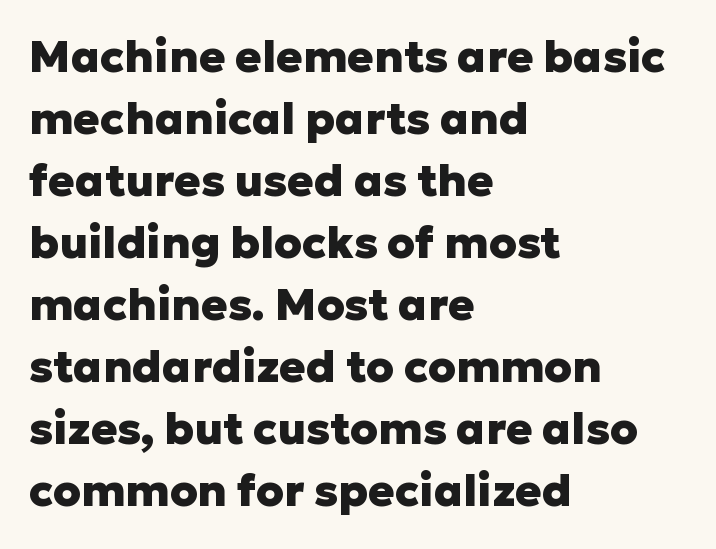
Q: Is the text bold? A: Yes.
Q: Is the text italic (slanted)? A: No, it is upright.
Q: Is the typeface a serif or a sans-serif typeface? A: Sans-serif.
Q: Is the text underlined? A: No.
Q: How is the paragraph aligned? A: Left-aligned.
Q: Is the spacing between letters normal or unusually wide? A: Normal.
Q: Is the spacing between lines tight, normal or loose? A: Normal.
Q: Width (condensed, normal, or wide)? A: Normal.
Q: Stroke contrast? A: Low.
Q: x-height? A: Medium.
Q: Monospaced? A: No.
